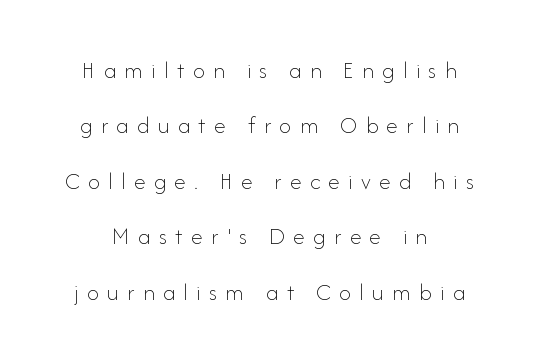
The image shows 24 px text type, upright; set loose line spacing (2.31x), unusually wide letter spacing (+0.35 em), not underlined.
